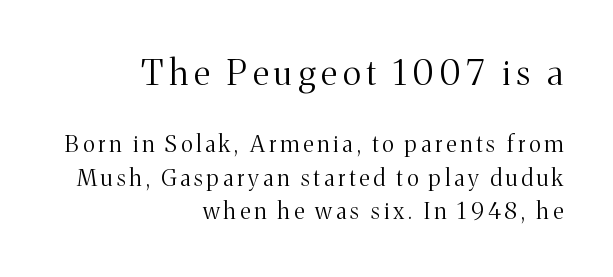
{"serif": "yes", "italic": "no", "bold": "no", "weight": "light", "width": "normal", "stroke_contrast": "medium", "x_height": "medium", "monospaced": "no", "underline": "no", "align": "right", "line_spacing": "normal", "line_spacing_ratio": 1.46, "larger_block": "first", "size_ratio": 1.52, "glyph_px": 35}
